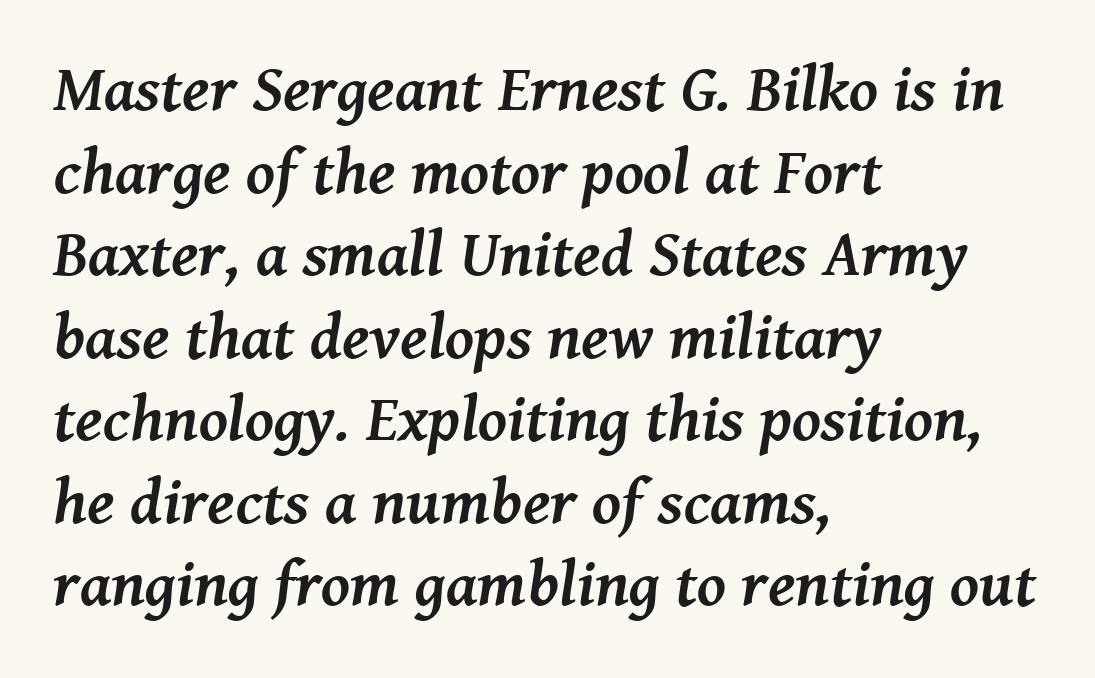
Q: Is the text bold? A: Yes.
Q: Is the text italic (slanted)? A: Yes, it leans right by about 8 degrees.
Q: Is the typeface a serif or a sans-serif typeface? A: Serif.
Q: Is the text underlined? A: No.
Q: How is the paragraph aligned? A: Left-aligned.
Q: Is the spacing between letters normal or unusually wide? A: Normal.
Q: Is the spacing between lines tight, normal or loose? A: Normal.
Q: Width (condensed, normal, or wide)? A: Normal.
Q: Stroke contrast? A: Medium.
Q: x-height? A: Medium.
Q: Monospaced? A: No.
